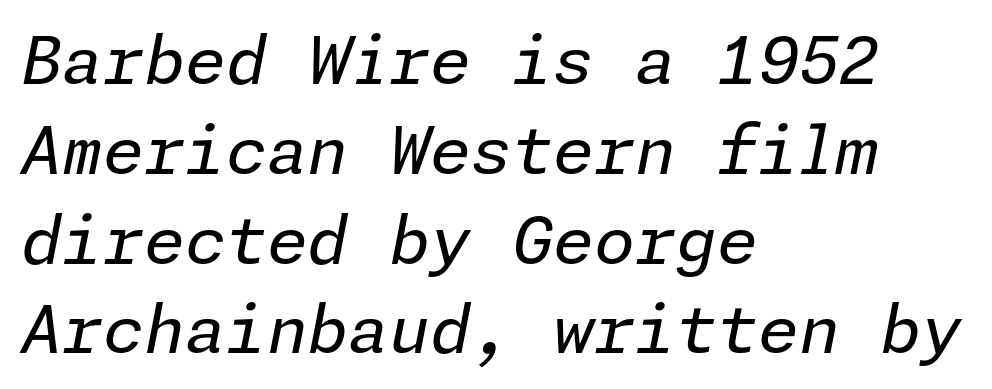
Q: Is the text bold? A: No.
Q: Is the text italic (slanted)? A: Yes, it leans right by about 11 degrees.
Q: Is the text underlined? A: No.
Q: How is the paragraph aligned? A: Left-aligned.
Q: Is the spacing between letters normal or unusually wide? A: Normal.
Q: Is the spacing between lines tight, normal or loose? A: Normal.
Q: Width (condensed, normal, or wide)? A: Normal.
Q: Stroke contrast? A: Low.
Q: x-height? A: Medium.
